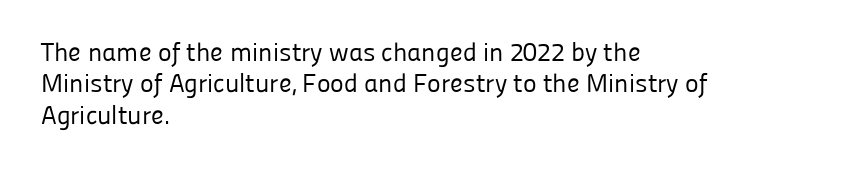
Q: Is the text bold? A: No.
Q: Is the text italic (slanted)? A: No, it is upright.
Q: Is the text underlined? A: No.
Q: How is the paragraph aligned? A: Left-aligned.
Q: Is the spacing between letters normal or unusually wide? A: Normal.
